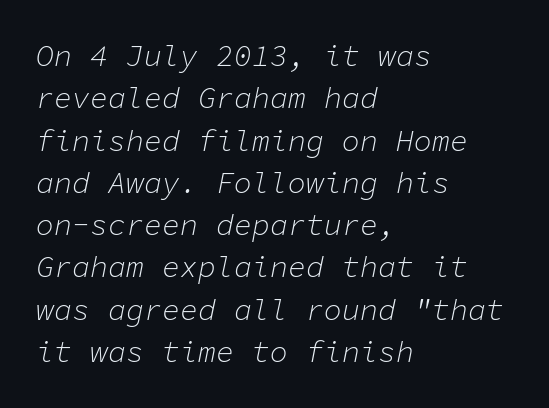
The image shows 30 px light type, italic (leaning right), monospaced; set left-aligned, normal line spacing (1.41x), normal letter spacing, not underlined; low stroke contrast and a medium x-height.
